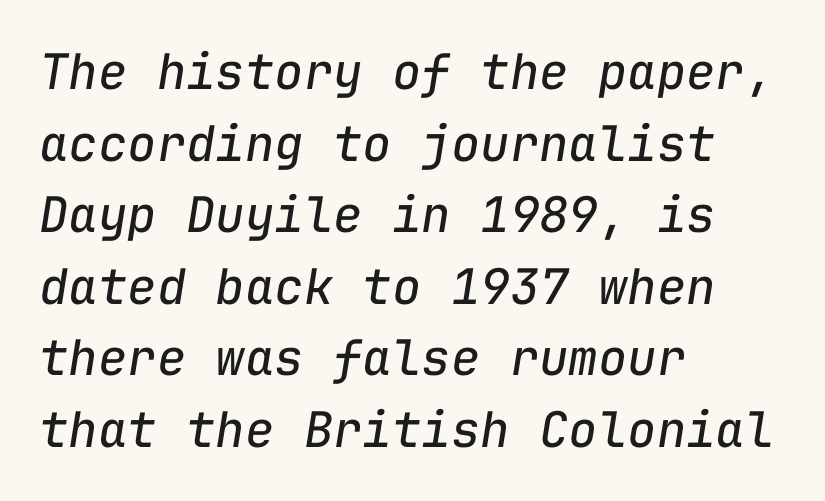
The image shows 49 px regular-weight type, italic (leaning right), monospaced; set left-aligned, normal line spacing (1.46x), normal letter spacing, not underlined; low stroke contrast and a medium x-height.
